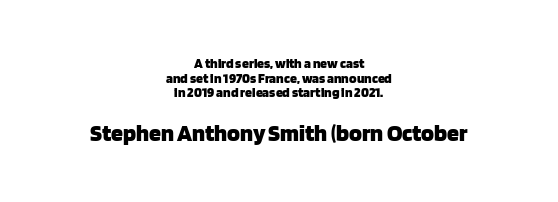
Q: Is the text bold? A: Yes.
Q: Is the text italic (slanted)? A: No, it is upright.
Q: Is the text underlined? A: No.
Q: How is the paragraph aligned? A: Centered.
Q: Is the spacing between letters normal or unusually wide? A: Normal.
Q: Is the spacing between lines tight, normal or loose? A: Tight.
Q: Which block of text is set in a larger size, the first (top) or the second (bottom)? A: The second (bottom) one.
